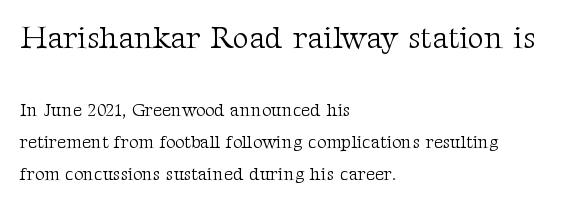
Q: Is the text bold? A: No.
Q: Is the text italic (slanted)? A: No, it is upright.
Q: Is the typeface a serif or a sans-serif typeface? A: Serif.
Q: Is the text underlined? A: No.
Q: How is the paragraph aligned? A: Left-aligned.
Q: Is the spacing between letters normal or unusually wide? A: Normal.
Q: Which block of text is set in a larger size, the first (top) or the second (bottom)? A: The first (top) one.
Q: Width (condensed, normal, or wide)? A: Normal.
Q: Stroke contrast? A: Medium.
Q: x-height? A: Medium.
Q: Monospaced? A: No.
